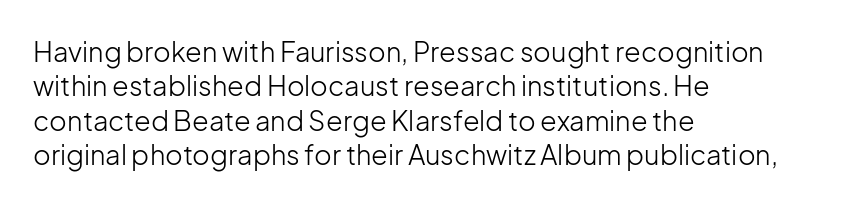
Q: Is the text bold? A: No.
Q: Is the text italic (slanted)? A: No, it is upright.
Q: Is the text underlined? A: No.
Q: How is the paragraph aligned? A: Left-aligned.
Q: Is the spacing between letters normal or unusually wide? A: Normal.
Q: Is the spacing between lines tight, normal or loose? A: Normal.
